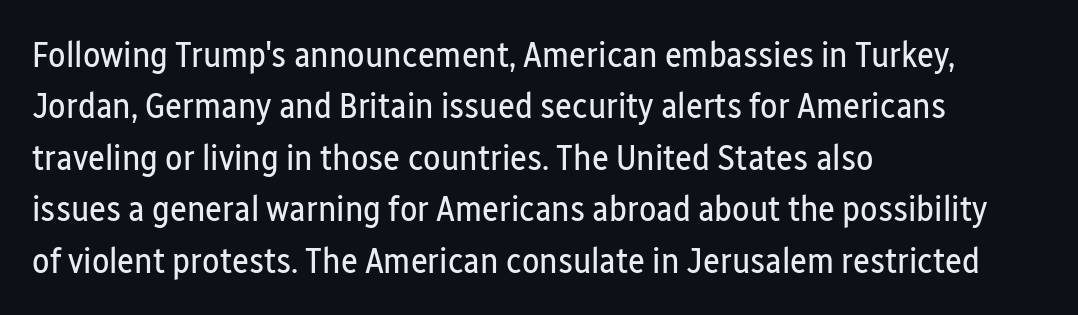
{"serif": "no", "italic": "no", "bold": "no", "weight": "regular", "width": "condensed", "stroke_contrast": "low", "x_height": "medium", "monospaced": "no", "underline": "no", "align": "left", "line_spacing": "normal", "line_spacing_ratio": 1.43, "letter_spacing": "normal", "letter_spacing_em": 0.0, "glyph_px": 36}
